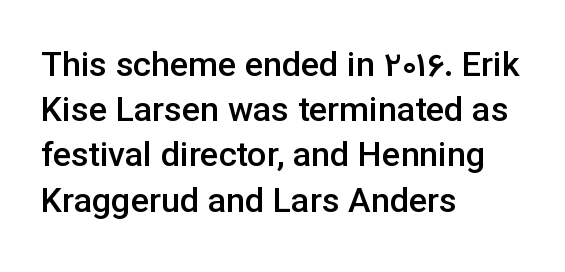
This is moderately heavy type, rendered in semibold. Successive baselines arrive at the customary interval. The passage is arranged the way most books set body copy — flush left. The passage shown is not underscored anywhere.
